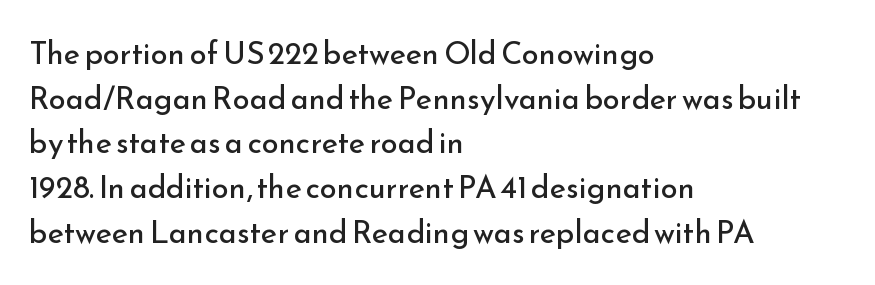
No italicization has been applied; the sample stays upright. Any mark beneath the type? The region is blank. You can tell from the bare stems that sans-serif type was used. Looks like regular typesetting: each glyph gets only the width it needs. One-word summary of the alignment: left. Bold? No — there's no thickening of the strokes.
